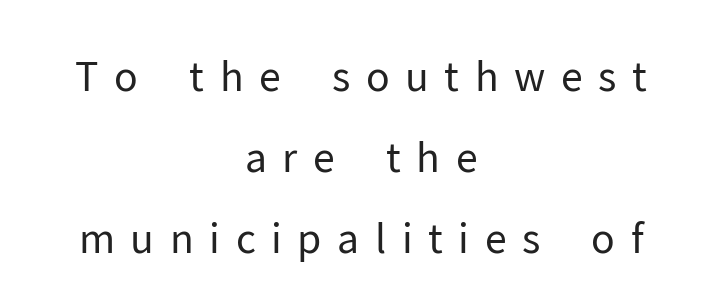
{"serif": "no", "italic": "no", "bold": "no", "weight": "regular", "width": "normal", "stroke_contrast": "low", "x_height": "medium", "monospaced": "no", "underline": "no", "align": "center", "line_spacing": "loose", "line_spacing_ratio": 2.03, "letter_spacing": "wide", "letter_spacing_em": 0.39, "glyph_px": 40}
